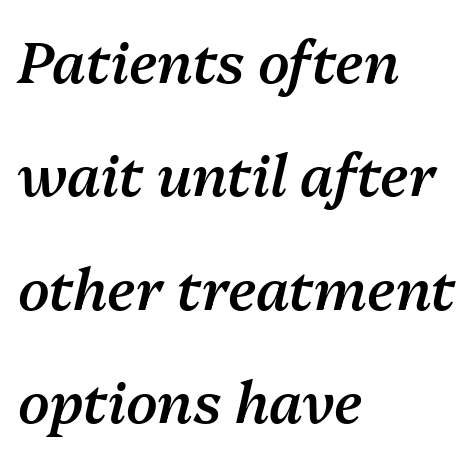
Yep, that's italic — everything's leaning. The glyphs are unaccompanied by any horizontal stroke below them. The text block is weighted toward the left margin, trailing off unevenly rightward. Is this a fixed-width face? No — the glyphs have proportional, varying widths. How would I describe the line gaps? Wide and relaxed.
